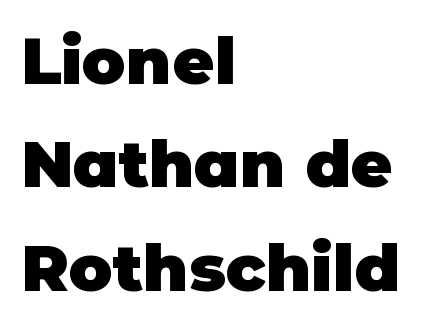
You could not count columns in this text — the font is proportionally spaced. If you drew a ruler down the left edge, every line would touch it. You can tell it's not italic because the verticals are truly vertical. Caption: standard tracking, unaltered.
